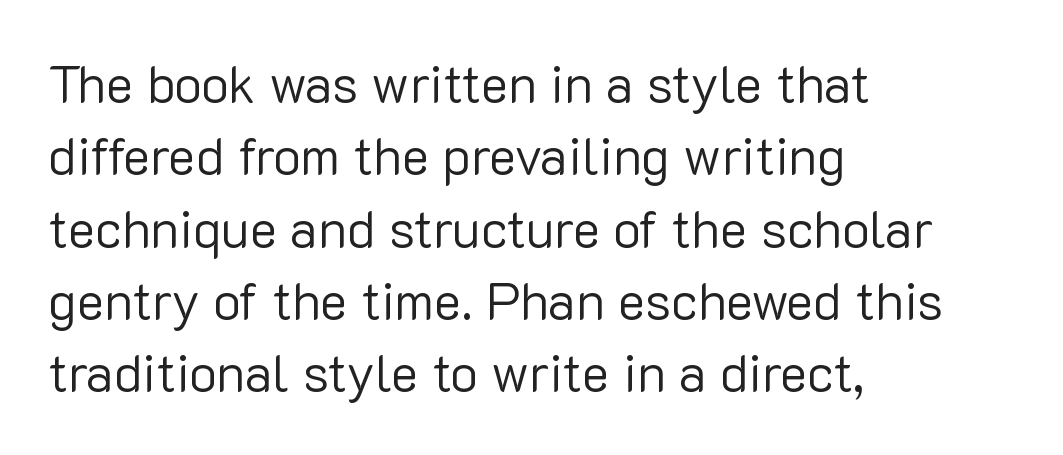
{"serif": "no", "italic": "no", "bold": "no", "weight": "regular", "width": "normal", "stroke_contrast": "low", "x_height": "medium", "monospaced": "no", "underline": "no", "align": "left", "line_spacing": "normal", "line_spacing_ratio": 1.39, "letter_spacing": "normal", "letter_spacing_em": 0.0, "glyph_px": 52}
